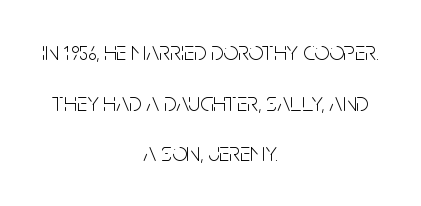
Is the letter spacing exaggerated? No — it looks like the ordinary default. Loosely led — the rows are spread out. The string is rendered with underlining switched off. The characters are drawn with everyday or finer stroke widths. This is the regular roman posture of the typeface.
